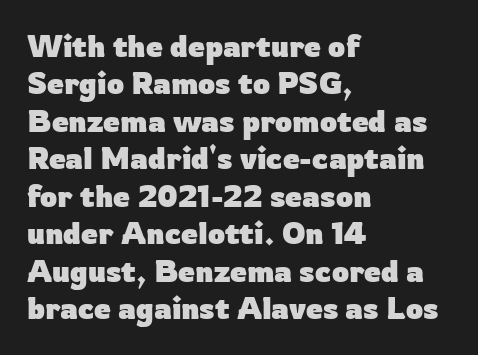
{"serif": "no", "italic": "no", "bold": "yes", "weight": "heavy", "width": "normal", "stroke_contrast": "low", "x_height": "medium", "monospaced": "no", "underline": "no", "align": "left", "line_spacing": "normal", "line_spacing_ratio": 1.25, "letter_spacing": "normal", "letter_spacing_em": 0.0, "glyph_px": 30}
